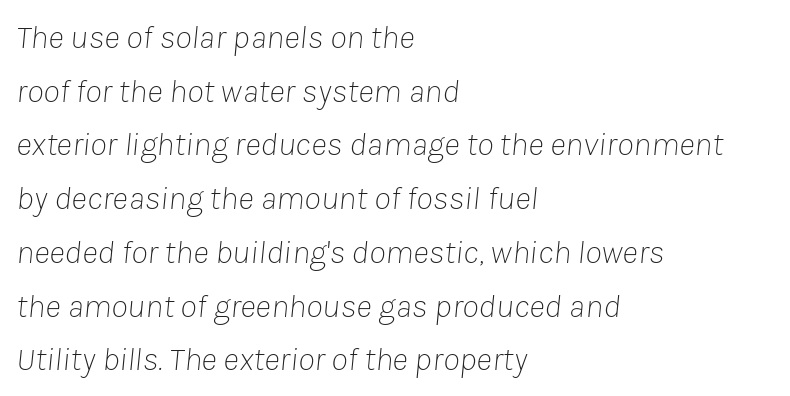
Think of a printed novel: that variable character pitch is what you see here. Unmarked baselines from the first word to the last. Weight: in the light-to-regular range. This is oblique type, the kind used for emphasis or titles. Reading down the block, your eye returns to a fixed left position each line.
